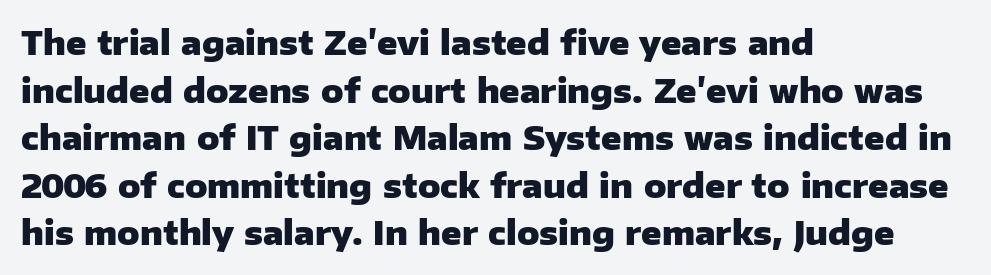
The image shows 33 px heavy sans-serif type, upright; set left-aligned, normal line spacing (1.44x), normal letter spacing, not underlined; low stroke contrast and a medium x-height.
